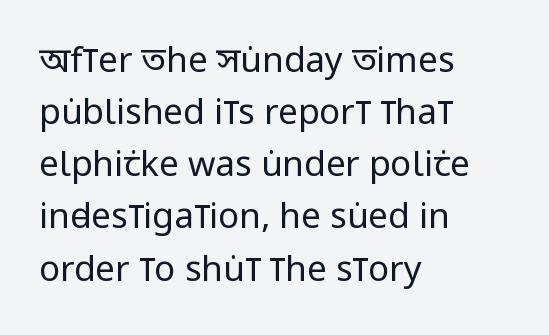
Q: Is the text bold? A: No.
Q: Is the text italic (slanted)? A: No, it is upright.
Q: Is the typeface a serif or a sans-serif typeface? A: Sans-serif.
Q: Is the text underlined? A: No.
Q: How is the paragraph aligned? A: Left-aligned.
Q: Is the spacing between letters normal or unusually wide? A: Normal.
Q: Is the spacing between lines tight, normal or loose? A: Normal.
Q: Width (condensed, normal, or wide)? A: Condensed.
Q: Stroke contrast? A: Low.
Q: x-height? A: Large.
Q: Monospaced? A: No.
